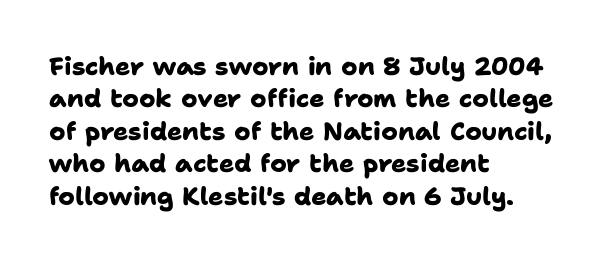
Q: Is the text bold? A: Yes.
Q: Is the text underlined? A: No.
Q: How is the paragraph aligned? A: Left-aligned.
Q: Is the spacing between letters normal or unusually wide? A: Normal.
Q: Is the spacing between lines tight, normal or loose? A: Normal.
